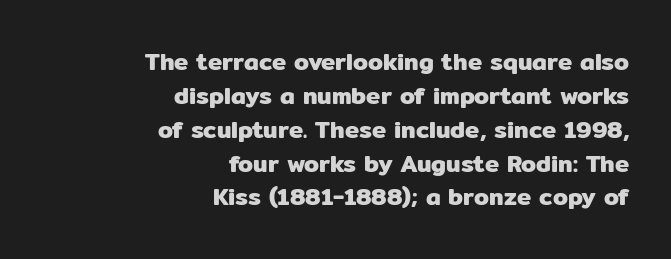
Q: Is the text italic (slanted)? A: No, it is upright.
Q: Is the text underlined? A: No.
Q: How is the paragraph aligned? A: Right-aligned.
Q: Is the spacing between letters normal or unusually wide? A: Normal.
Q: Is the spacing between lines tight, normal or loose? A: Normal.
